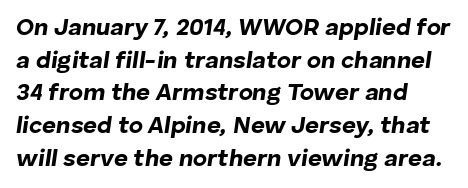
Q: Is the text bold? A: Yes.
Q: Is the text italic (slanted)? A: Yes, it leans right by about 8 degrees.
Q: Is the text underlined? A: No.
Q: How is the paragraph aligned? A: Left-aligned.
Q: Is the spacing between letters normal or unusually wide? A: Normal.
Q: Is the spacing between lines tight, normal or loose? A: Normal.
